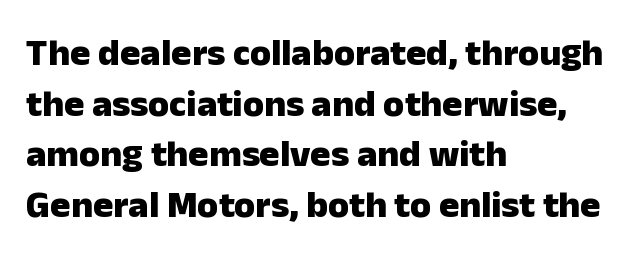
{"serif": "no", "italic": "no", "bold": "yes", "weight": "heavy", "width": "normal", "stroke_contrast": "low", "x_height": "medium", "monospaced": "no", "underline": "no", "align": "left", "line_spacing": "normal", "line_spacing_ratio": 1.33, "letter_spacing": "normal", "letter_spacing_em": 0.0, "glyph_px": 38}
